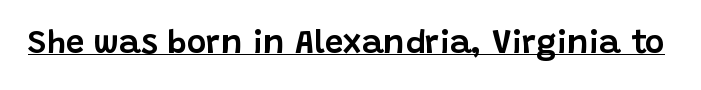
Underlined type. Think of a printed novel: that variable character pitch is what you see here. Students, note that the glyphs here touch the page at normal intervals. Font category for this specimen: sans-serif.
